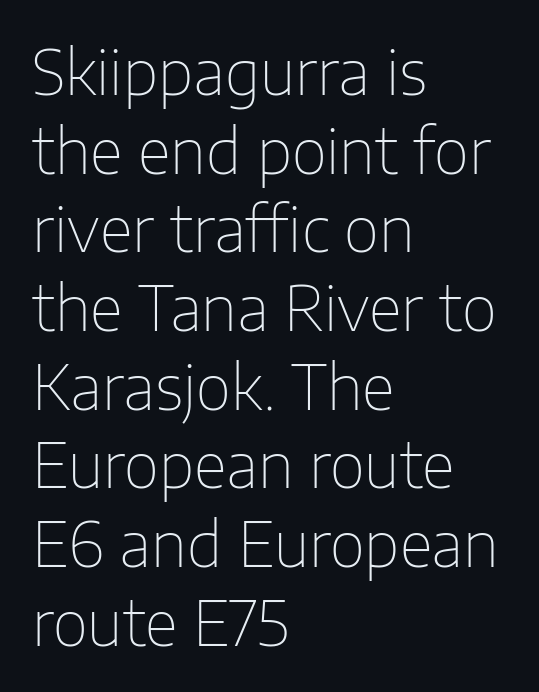
Q: Is the text bold? A: No.
Q: Is the text italic (slanted)? A: No, it is upright.
Q: Is the typeface a serif or a sans-serif typeface? A: Sans-serif.
Q: Is the text underlined? A: No.
Q: How is the paragraph aligned? A: Left-aligned.
Q: Is the spacing between letters normal or unusually wide? A: Normal.
Q: Is the spacing between lines tight, normal or loose? A: Normal.
Q: Width (condensed, normal, or wide)? A: Normal.
Q: Stroke contrast? A: Low.
Q: x-height? A: Medium.
Q: Monospaced? A: No.
